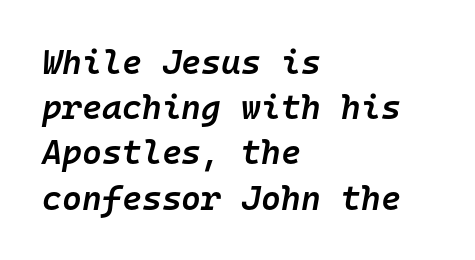
Q: Is the text bold? A: Semi-bold.
Q: Is the text italic (slanted)? A: Yes, it leans right by about 10 degrees.
Q: Is the text underlined? A: No.
Q: How is the paragraph aligned? A: Left-aligned.
Q: Is the spacing between letters normal or unusually wide? A: Normal.
Q: Is the spacing between lines tight, normal or loose? A: Normal.
Q: Width (condensed, normal, or wide)? A: Normal.
Q: Stroke contrast? A: Low.
Q: x-height? A: Medium.
Q: Monospaced? A: Yes.
